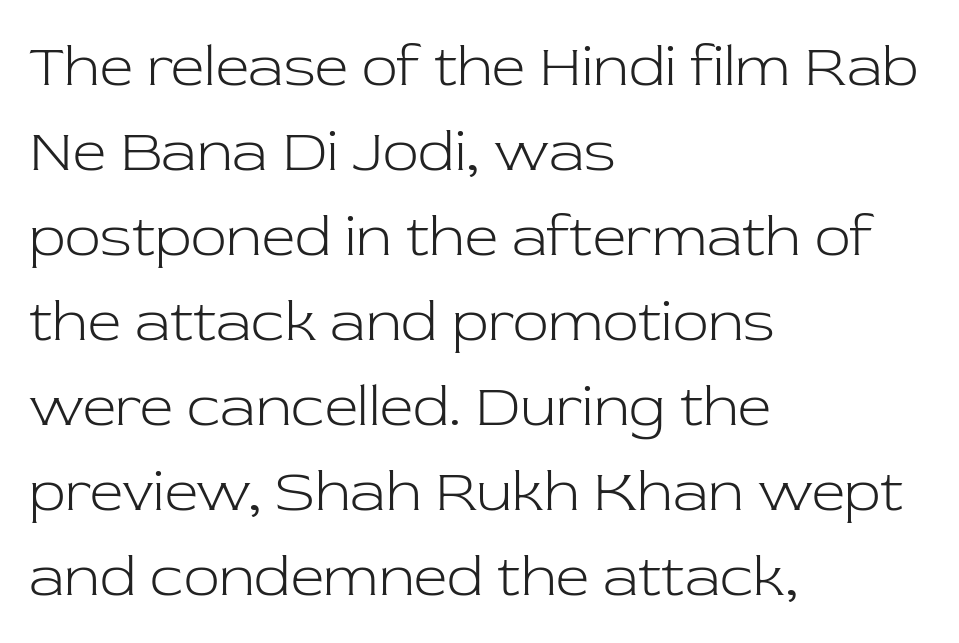
Q: Is the text bold? A: No.
Q: Is the text italic (slanted)? A: No, it is upright.
Q: Is the typeface a serif or a sans-serif typeface? A: Serif.
Q: Is the text underlined? A: No.
Q: How is the paragraph aligned? A: Left-aligned.
Q: Is the spacing between letters normal or unusually wide? A: Normal.
Q: Is the spacing between lines tight, normal or loose? A: Normal.
Q: Width (condensed, normal, or wide)? A: Normal.
Q: Stroke contrast? A: Low.
Q: x-height? A: Medium.
Q: Monospaced? A: No.
